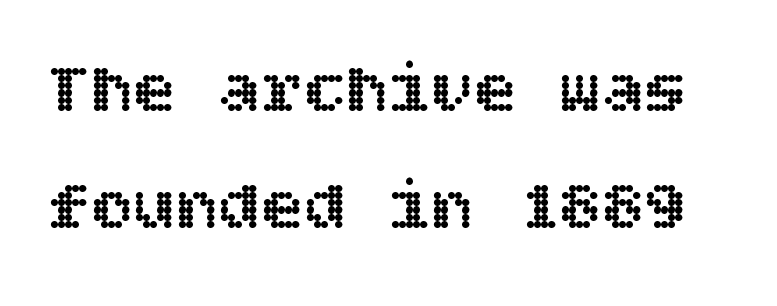
The image shows 71 px text type, upright; set normal line spacing (1.65x), normal letter spacing, not underlined; a large x-height.
